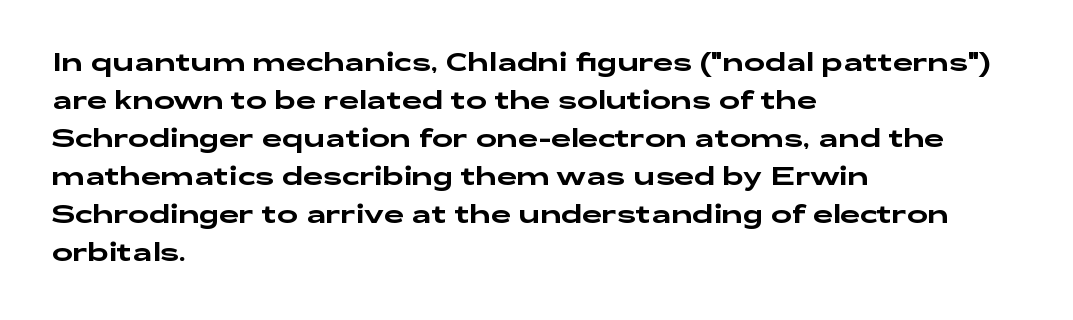
{"italic": "no", "underline": "no", "align": "left", "line_spacing": "normal", "line_spacing_ratio": 1.52, "letter_spacing": "normal", "letter_spacing_em": 0.0, "glyph_px": 25}
